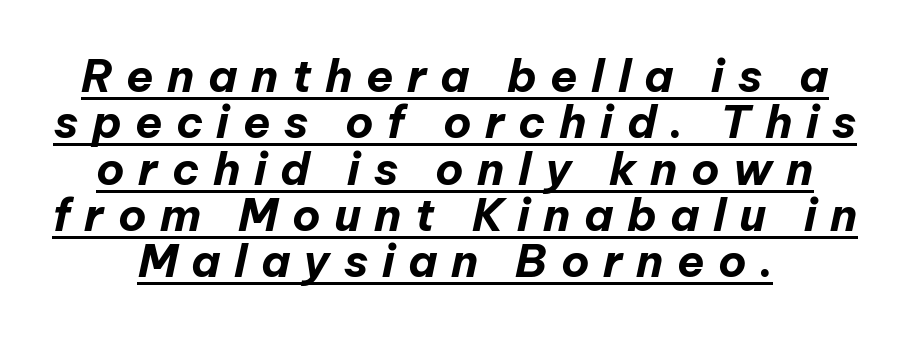
Note the varied advance widths — an 'i' is clearly narrower than an 'm'. The rendering uses a small line-height, squeezing the rows. This rendering widens character spacing well past its baseline value. Check the space under the baseline: a stroke is drawn there. Notice how the stems are inclined rather than vertical — that's the hallmark of italics.
